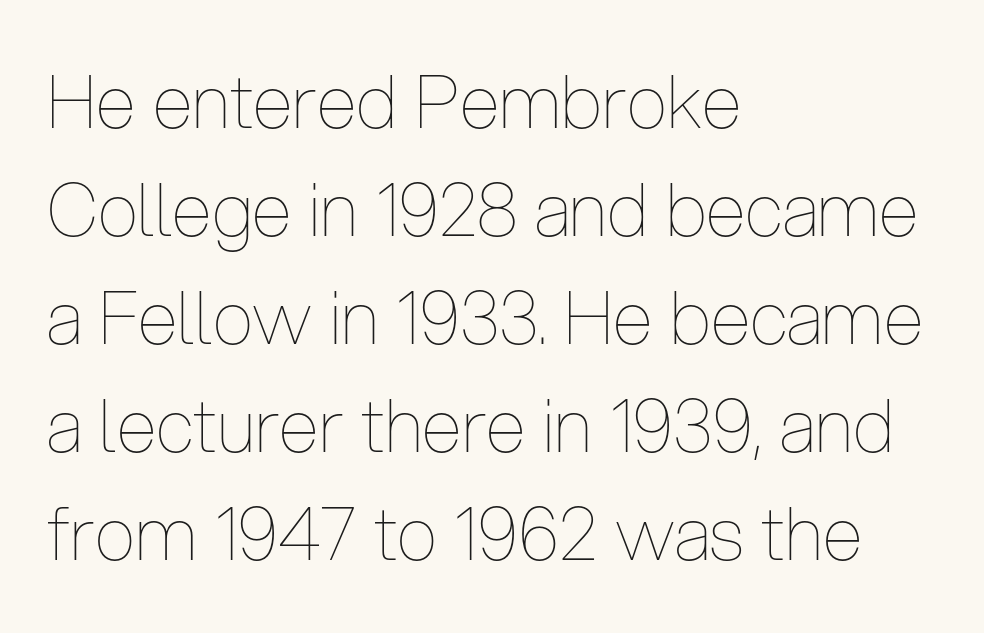
The image shows 73 px thin, condensed type, upright; set left-aligned, normal line spacing (1.48x), normal letter spacing, not underlined; low stroke contrast and a medium x-height.
